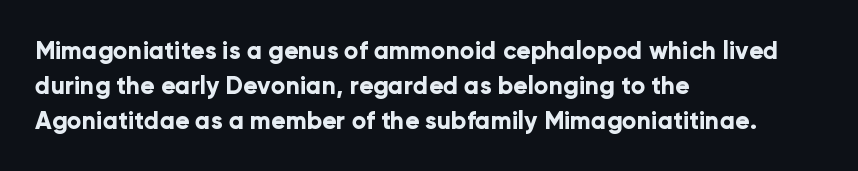
The image shows 24 px bold type, upright; set left-aligned, normal line spacing (1.45x), normal letter spacing, not underlined.
